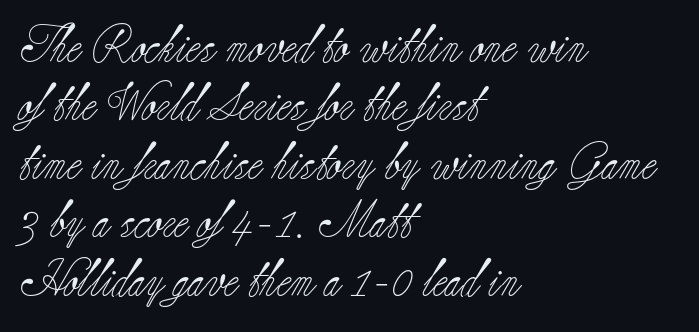
A typesetter would call this leading conventional body-copy spacing. Underlining? Definitely not there. Here the glyphs are tracked normally, forming tight word shapes. Each letter keeps its own natural width here, so spacing adapts to shape. The characters display serif detailing at their extremities. Horizontally, the lines are justified to the leading edge only.
